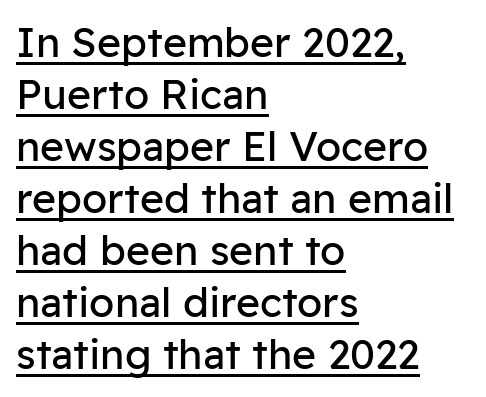
{"serif": "no", "italic": "no", "bold": "no", "weight": "regular", "width": "normal", "stroke_contrast": "low", "x_height": "medium", "monospaced": "no", "underline": "yes", "align": "left", "line_spacing": "normal", "line_spacing_ratio": 1.27, "letter_spacing": "normal", "letter_spacing_em": 0.0, "glyph_px": 41}
